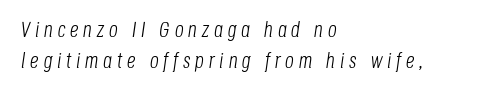
{"italic": "yes", "lean": "right", "slant_degrees": 8, "bold": "no", "underline": "no", "align": "left", "line_spacing": "normal", "line_spacing_ratio": 1.39, "letter_spacing": "wide", "letter_spacing_em": 0.21, "glyph_px": 22}
